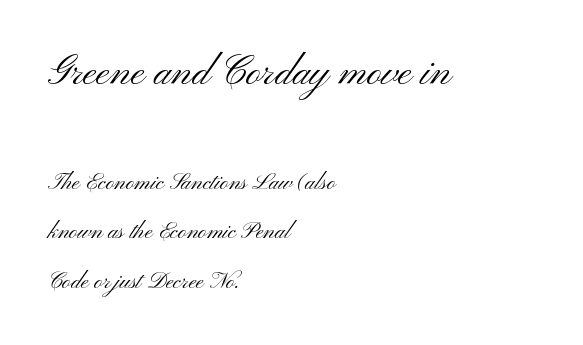
{"serif": "no", "bold": "no", "weight": "light", "width": "wide", "stroke_contrast": "medium", "x_height": "small", "monospaced": "no", "underline": "no", "align": "left", "line_spacing": "loose", "line_spacing_ratio": 2.15, "letter_spacing": "normal", "letter_spacing_em": 0.0, "larger_block": "first", "size_ratio": 1.78, "glyph_px": 41}
